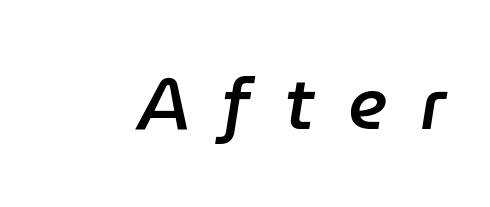
{"italic": "yes", "lean": "right", "slant_degrees": 9, "bold": "semi", "weight": "semibold", "width": "normal", "stroke_contrast": "low", "x_height": "medium", "monospaced": "no", "underline": "no", "letter_spacing": "wide", "letter_spacing_em": 0.45, "glyph_px": 73}
